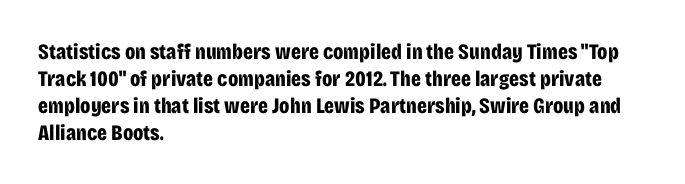
A typesetter would mark this as roman, not italic. What stands out about the letter spacing? Nothing — it is the standard amount. The baseline area is clear. Caption: bold face, heavy strokes.
